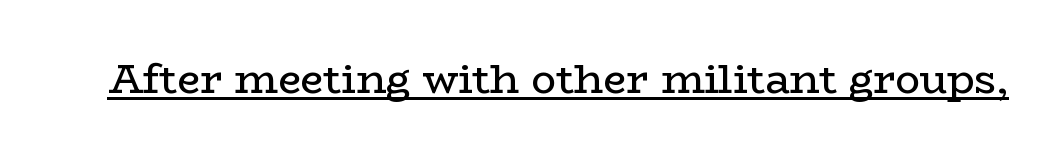
Q: Is the text bold? A: No.
Q: Is the text italic (slanted)? A: No, it is upright.
Q: Is the typeface a serif or a sans-serif typeface? A: Serif.
Q: Is the text underlined? A: Yes.
Q: Is the spacing between letters normal or unusually wide? A: Normal.
Q: Width (condensed, normal, or wide)? A: Wide.
Q: Stroke contrast? A: Low.
Q: x-height? A: Medium.
Q: Monospaced? A: No.
